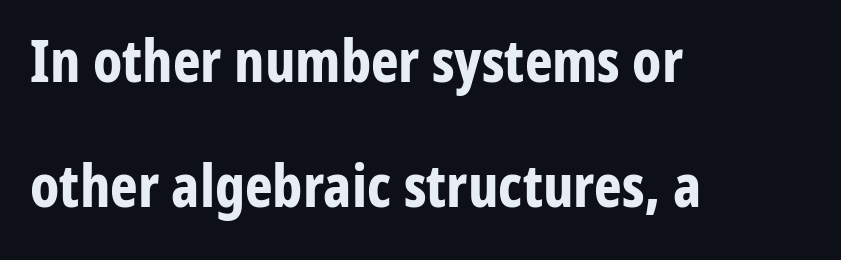
The image shows 59 px bold, condensed sans-serif type, upright; set left-aligned, loose line spacing (2.12x), normal letter spacing, not underlined; low stroke contrast and a medium x-height.
